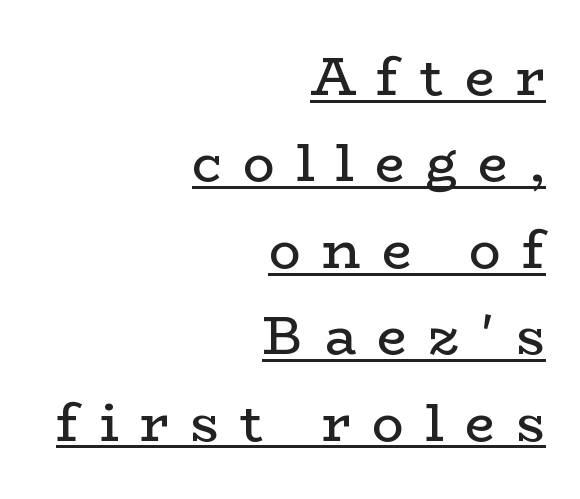
Q: Is the text bold? A: No.
Q: Is the text italic (slanted)? A: No, it is upright.
Q: Is the typeface a serif or a sans-serif typeface? A: Serif.
Q: Is the text underlined? A: Yes.
Q: How is the paragraph aligned? A: Right-aligned.
Q: Is the spacing between letters normal or unusually wide? A: Unusually wide.
Q: Is the spacing between lines tight, normal or loose? A: Normal.
Q: Width (condensed, normal, or wide)? A: Wide.
Q: Stroke contrast? A: Low.
Q: x-height? A: Medium.
Q: Monospaced? A: No.
